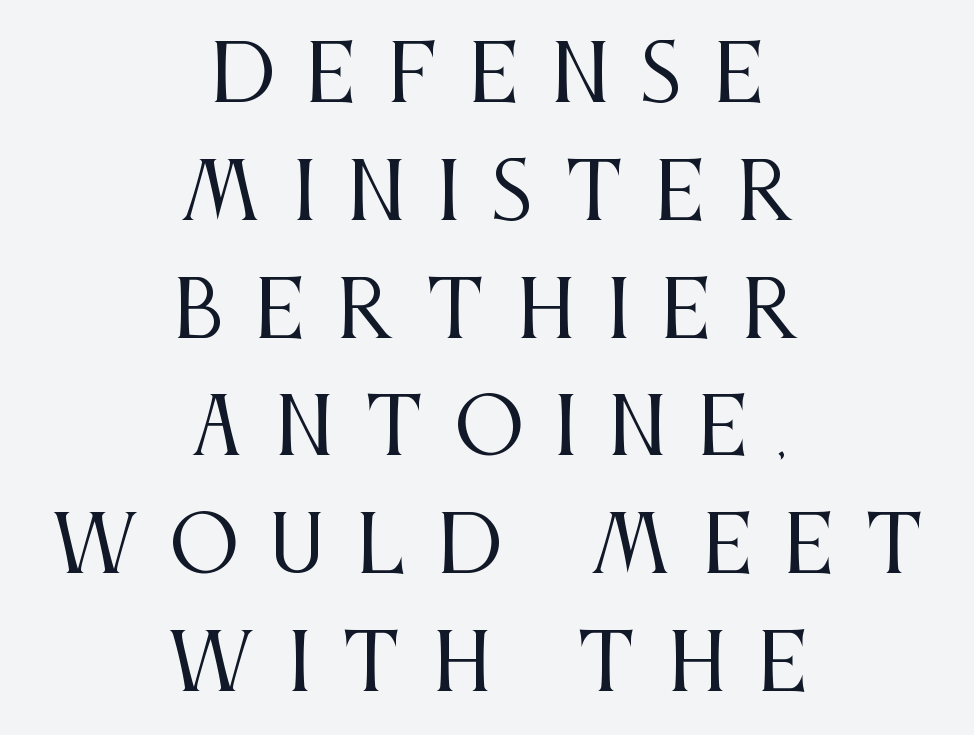
{"serif": "yes", "italic": "no", "bold": "no", "weight": "regular", "width": "condensed", "stroke_contrast": "medium", "x_height": "large", "monospaced": "no", "underline": "no", "align": "center", "line_spacing": "normal", "line_spacing_ratio": 1.53, "letter_spacing": "wide", "letter_spacing_em": 0.41, "glyph_px": 77}
